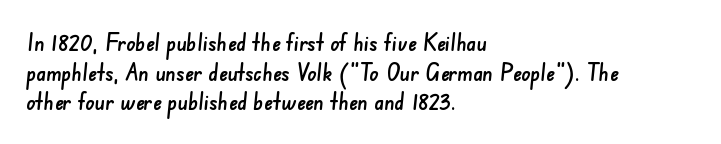
{"underline": "no", "align": "left", "line_spacing": "normal", "line_spacing_ratio": 1.29, "letter_spacing": "normal", "letter_spacing_em": 0.0, "glyph_px": 23}
